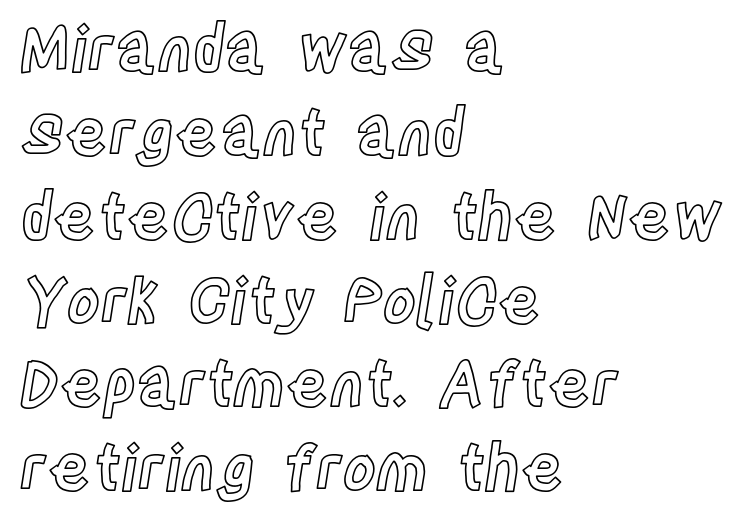
{"width": "condensed", "x_height": "large", "monospaced": "no", "underline": "no", "align": "left", "line_spacing": "normal", "line_spacing_ratio": 1.31, "letter_spacing": "normal", "letter_spacing_em": 0.0, "glyph_px": 64}
